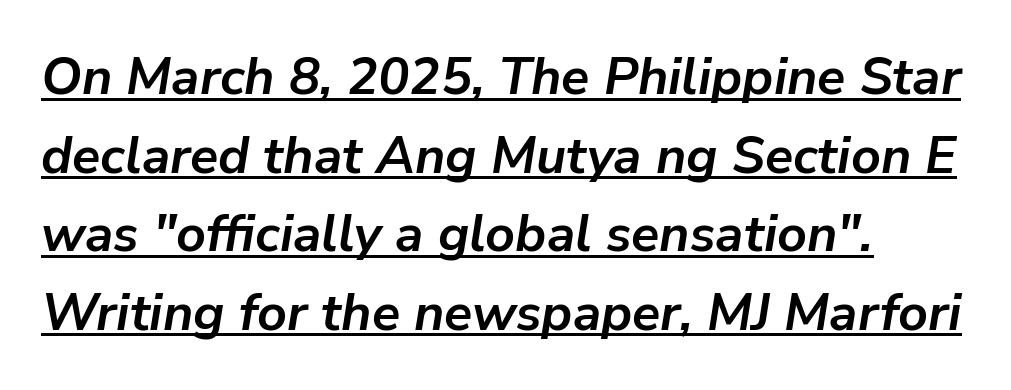
The image shows 52 px semibold type, italic (leaning right); set left-aligned, normal line spacing (1.51x), normal letter spacing, underlined; low stroke contrast and a medium x-height.
